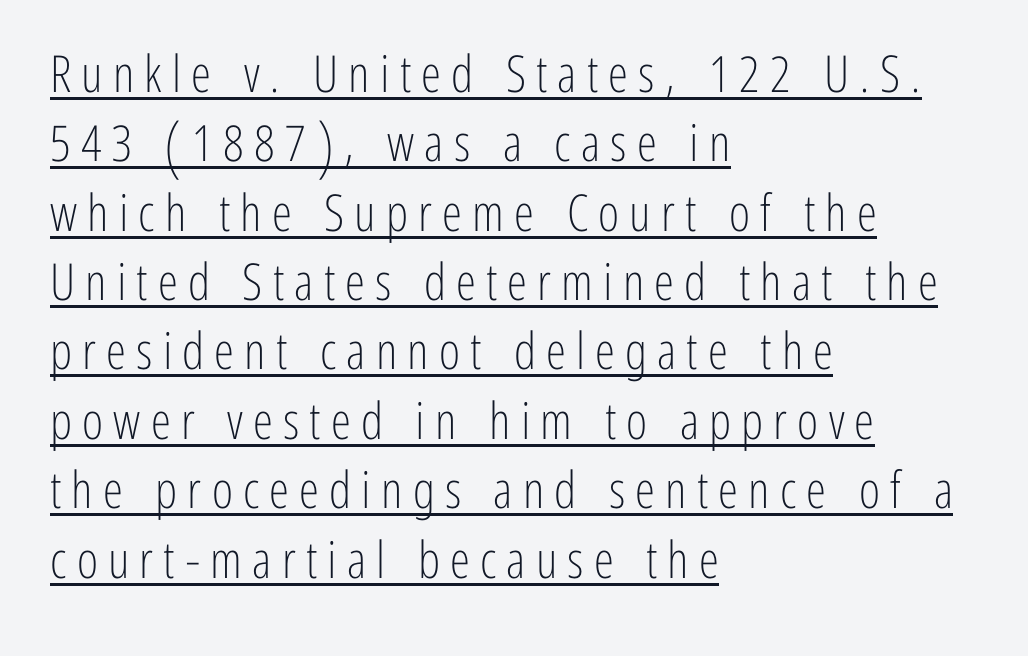
Proportional: the letters do not fall into vertical columns. Heaviness? Minimal to ordinary, like unemphasized prose. Vertical strokes here are truly vertical. Horizontally, the lines are justified to the leading edge only.
